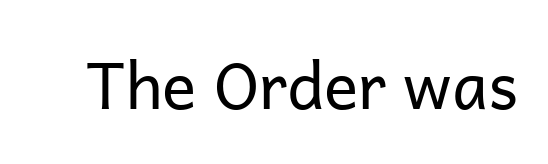
The image shows 64 px regular-weight sans-serif type, upright; set normal letter spacing, not underlined; low stroke contrast and a medium x-height.
